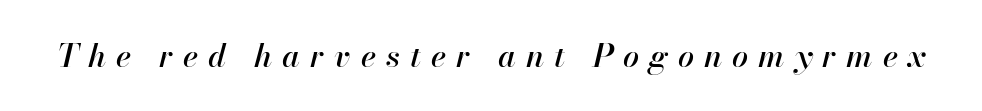
Q: Is the text italic (slanted)? A: Yes, it leans right by about 13 degrees.
Q: Is the text underlined? A: No.
Q: Is the spacing between letters normal or unusually wide? A: Unusually wide.
Q: Width (condensed, normal, or wide)? A: Normal.
Q: Stroke contrast? A: High.
Q: x-height? A: Small.
Q: Monospaced? A: No.
